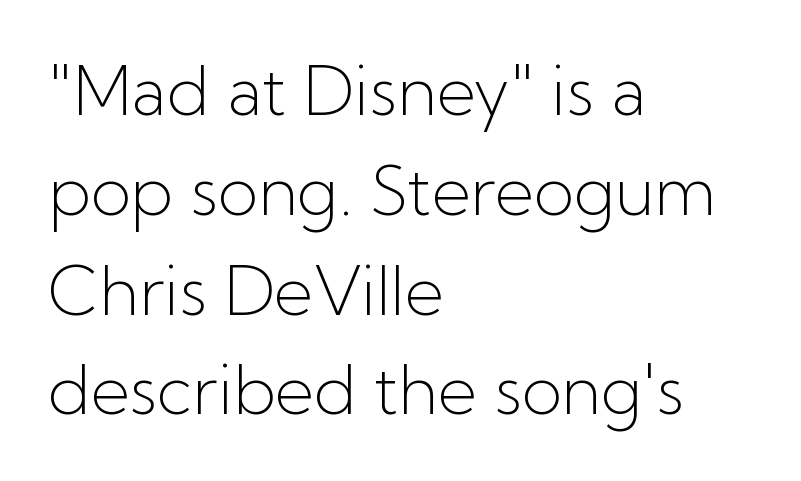
Horizontal bands of white between lines are of average thickness. Bold? No — there's no thickening of the strokes. The letters stand upright; this is a roman face. A student would call this left alignment; a typographer would say flush left, rag right. This sample has the flowing, uneven cadence of proportional lettering.
